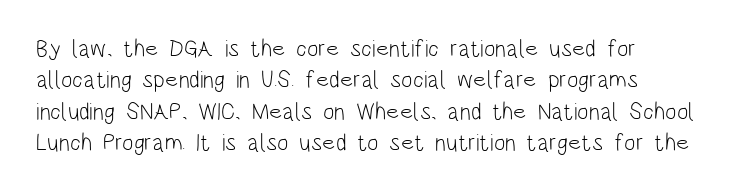
{"italic": "no", "bold": "no", "underline": "no", "line_spacing": "normal", "line_spacing_ratio": 1.31, "letter_spacing": "normal", "letter_spacing_em": 0.0, "glyph_px": 24}
